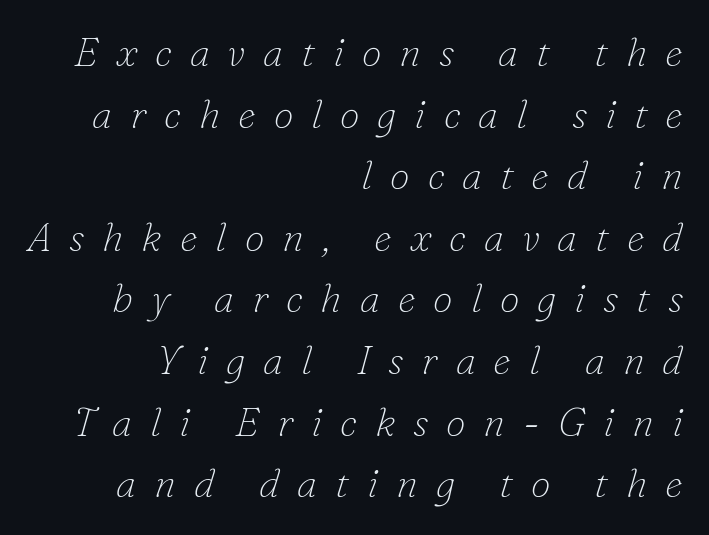
{"serif": "yes", "italic": "yes", "lean": "right", "slant_degrees": 16, "bold": "no", "weight": "thin", "width": "normal", "stroke_contrast": "low", "x_height": "small", "monospaced": "no", "underline": "no", "align": "right", "line_spacing": "normal", "line_spacing_ratio": 1.54, "letter_spacing": "wide", "letter_spacing_em": 0.45, "glyph_px": 40}
